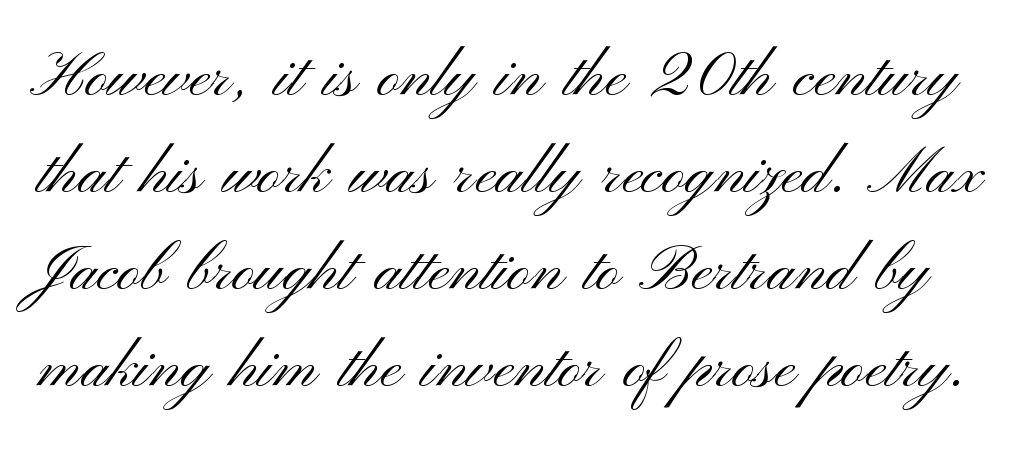
Are there feet on the stems? There aren't — it's a sans. The typeface has the unassuming heft of standard copy or less. How are the letters spaced? Ordinarily, with no added tracking.
